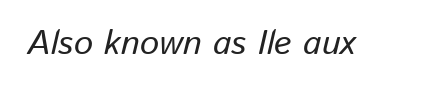
The tracking reads as untouched default to a designer's eye. Words float on clear page, feet unadorned. You could not count columns in this text — the font is proportionally spaced. In terms of posture, this sample is oblique.
